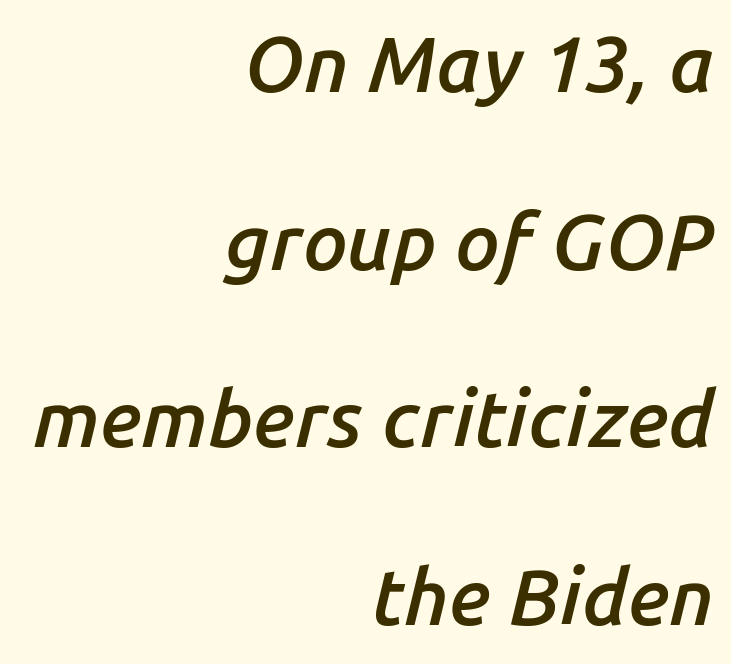
Q: Is the text bold? A: Semi-bold.
Q: Is the text italic (slanted)? A: Yes, it leans right by about 14 degrees.
Q: Is the text underlined? A: No.
Q: How is the paragraph aligned? A: Right-aligned.
Q: Is the spacing between letters normal or unusually wide? A: Normal.
Q: Is the spacing between lines tight, normal or loose? A: Loose.
Q: Width (condensed, normal, or wide)? A: Normal.
Q: Stroke contrast? A: Low.
Q: x-height? A: Medium.
Q: Monospaced? A: No.
